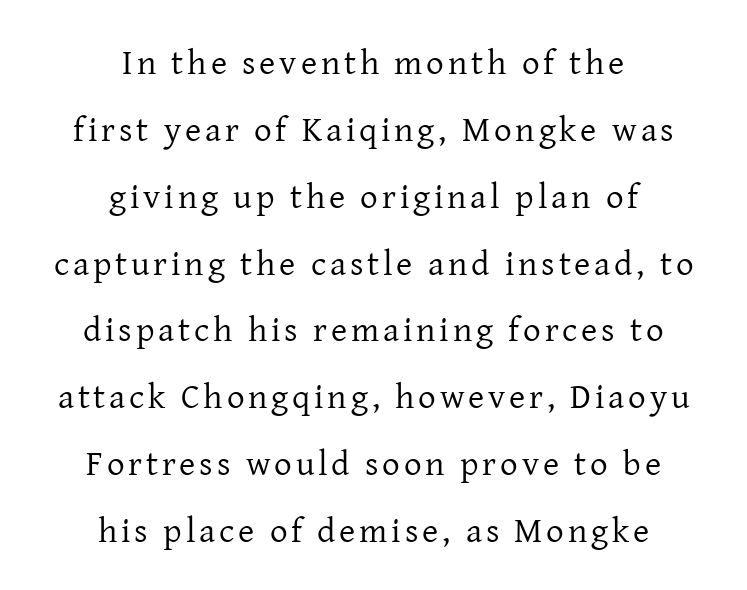
Q: Is the text bold? A: No.
Q: Is the text italic (slanted)? A: No, it is upright.
Q: Is the typeface a serif or a sans-serif typeface? A: Serif.
Q: Is the text underlined? A: No.
Q: How is the paragraph aligned? A: Centered.
Q: Is the spacing between lines tight, normal or loose? A: Loose.
Q: Width (condensed, normal, or wide)? A: Normal.
Q: Stroke contrast? A: Low.
Q: x-height? A: Medium.
Q: Monospaced? A: No.
